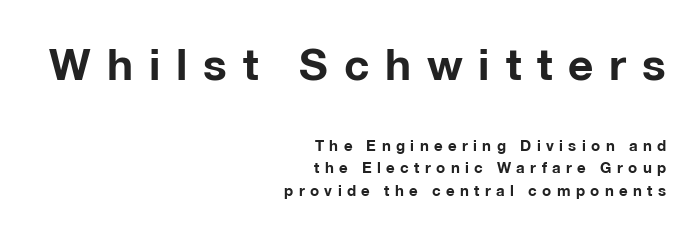
The image shows 44 px bold sans-serif type, upright; set right-aligned, normal line spacing (1.51x), unusually wide letter spacing (+0.36 em), not underlined; the first (top) block is 2.93x larger; low stroke contrast and a medium x-height.
